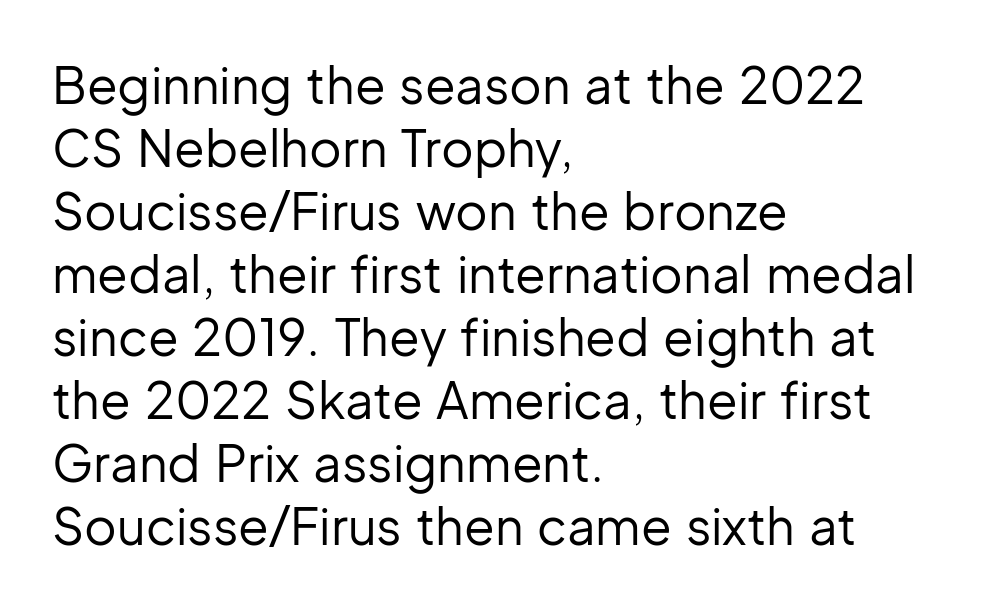
Summary of weight: not heavy and not bold. The letters carry no serifs — their stems end cleanly without finishing strokes. The rendering uses a moderate line-height, typical for paragraphs. Reading down the block, your eye returns to a fixed left position each line. The zone under the glyphs is completely vacant.
